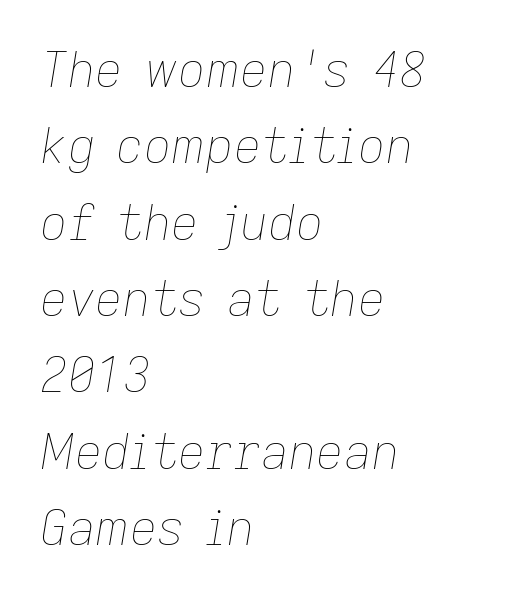
Just letters on the line, the space beneath them empty. Tall strokes in this sample are angled rather than plumb. These lines keep a tight, regular rhythm from letter to letter. Line beginnings align vertically; line endings do not. Does the leading feel generous? No, just average.
